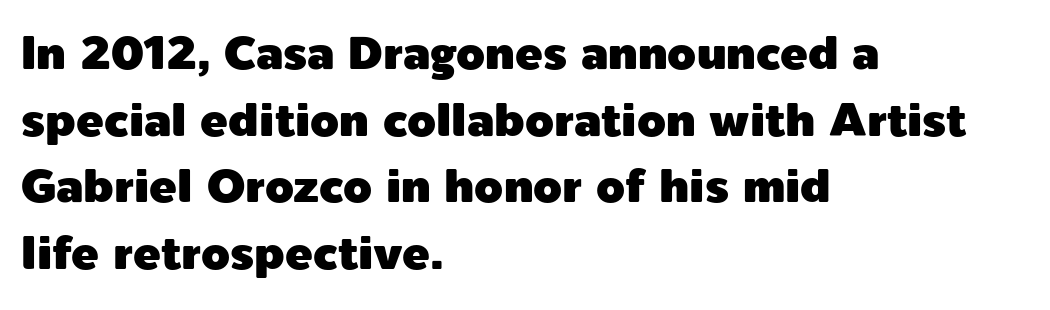
Ordinary non-slanted type is in use. Here the designer chose a conventional face with non-uniform glyph widths. The letters sit at their default tracking, neither squeezed nor spread. Typeset ragged right — the left edge is the straight one.
